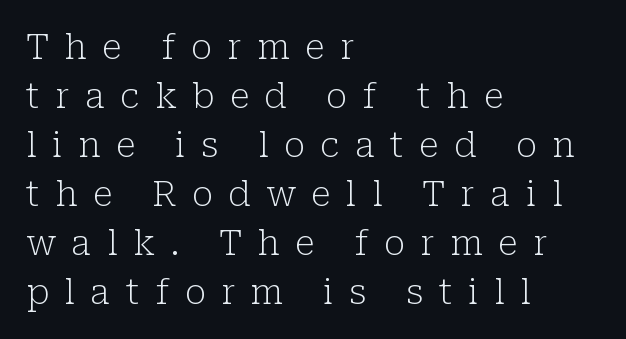
The image shows 35 px light serif type, upright; set left-aligned, normal line spacing (1.4x), unusually wide letter spacing (+0.44 em), not underlined; low stroke contrast and a medium x-height.
